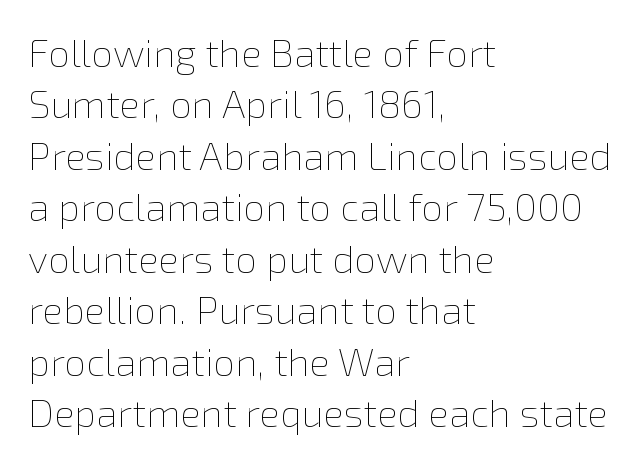
Q: Is the text bold? A: No.
Q: Is the text italic (slanted)? A: No, it is upright.
Q: Is the text underlined? A: No.
Q: How is the paragraph aligned? A: Left-aligned.
Q: Is the spacing between letters normal or unusually wide? A: Normal.
Q: Is the spacing between lines tight, normal or loose? A: Normal.
Q: Width (condensed, normal, or wide)? A: Normal.
Q: Stroke contrast? A: Low.
Q: x-height? A: Medium.
Q: Monospaced? A: No.
